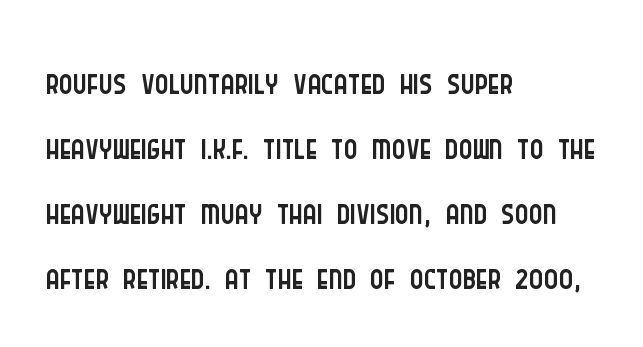
The image shows 52 px light, condensed sans-serif type, upright; set left-aligned, normal line spacing (1.25x), normal letter spacing, not underlined; low stroke contrast and a large x-height.
